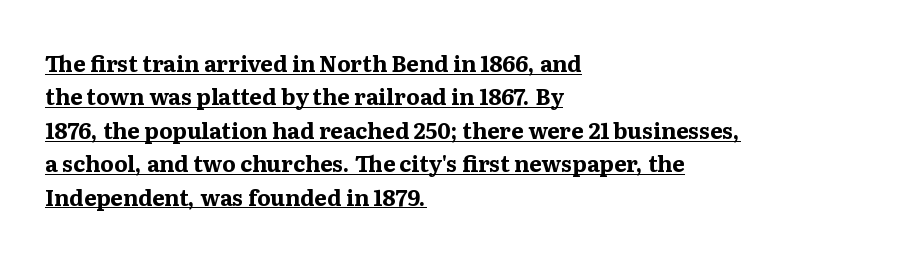
Rows of type keep a routine distance in the vertical direction. One-word summary of the alignment: left. Strokes here are thick enough to call this a true bold. A typesetter would call this zero additional tracking.
